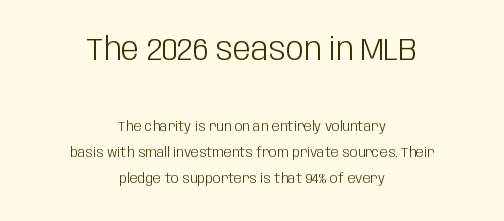
Q: Is the text bold? A: No.
Q: Is the text italic (slanted)? A: No, it is upright.
Q: Is the typeface a serif or a sans-serif typeface? A: Sans-serif.
Q: Is the text underlined? A: No.
Q: How is the paragraph aligned? A: Centered.
Q: Is the spacing between letters normal or unusually wide? A: Normal.
Q: Which block of text is set in a larger size, the first (top) or the second (bottom)? A: The first (top) one.
Q: Width (condensed, normal, or wide)? A: Condensed.
Q: Stroke contrast? A: Low.
Q: x-height? A: Large.
Q: Monospaced? A: No.
